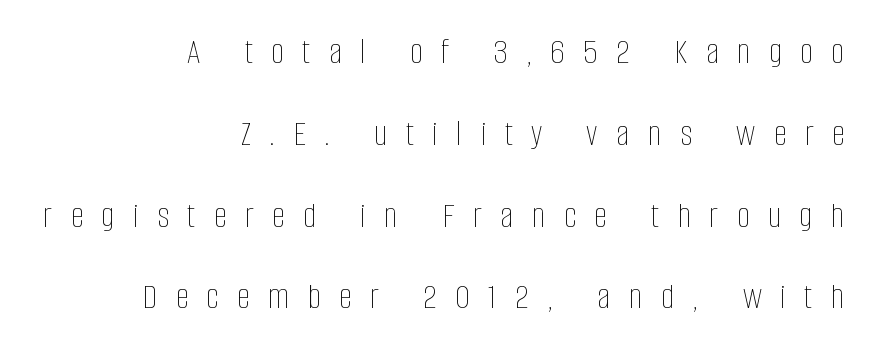
The image shows 37 px thin, condensed type, upright; set right-aligned, loose line spacing (2.21x), unusually wide letter spacing (+0.5 em), not underlined; low stroke contrast and a large x-height.
